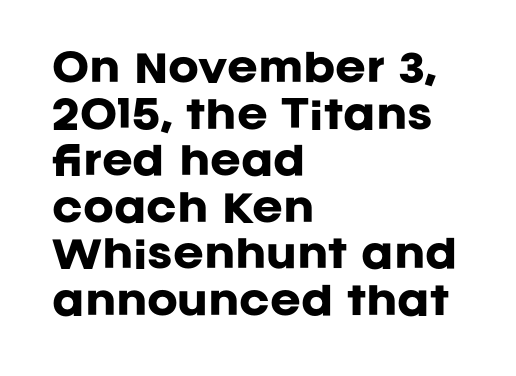
The image shows 37 px heavy sans-serif type, upright; set left-aligned, normal line spacing (1.26x), normal letter spacing, not underlined; low stroke contrast and a large x-height.
